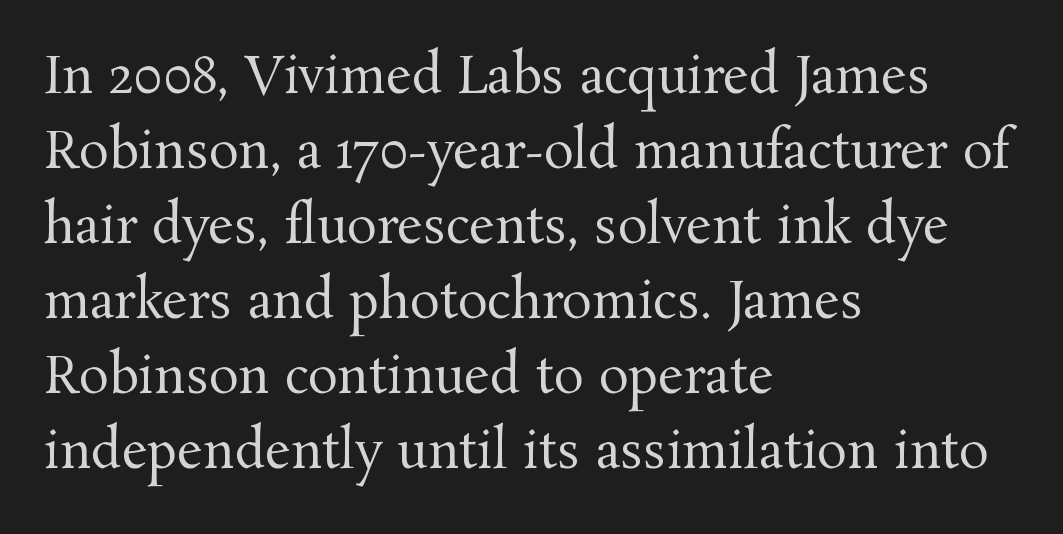
Q: Is the text bold? A: No.
Q: Is the text italic (slanted)? A: No, it is upright.
Q: Is the typeface a serif or a sans-serif typeface? A: Serif.
Q: Is the text underlined? A: No.
Q: How is the paragraph aligned? A: Left-aligned.
Q: Is the spacing between letters normal or unusually wide? A: Normal.
Q: Is the spacing between lines tight, normal or loose? A: Normal.
Q: Width (condensed, normal, or wide)? A: Normal.
Q: Stroke contrast? A: Medium.
Q: x-height? A: Medium.
Q: Monospaced? A: No.
